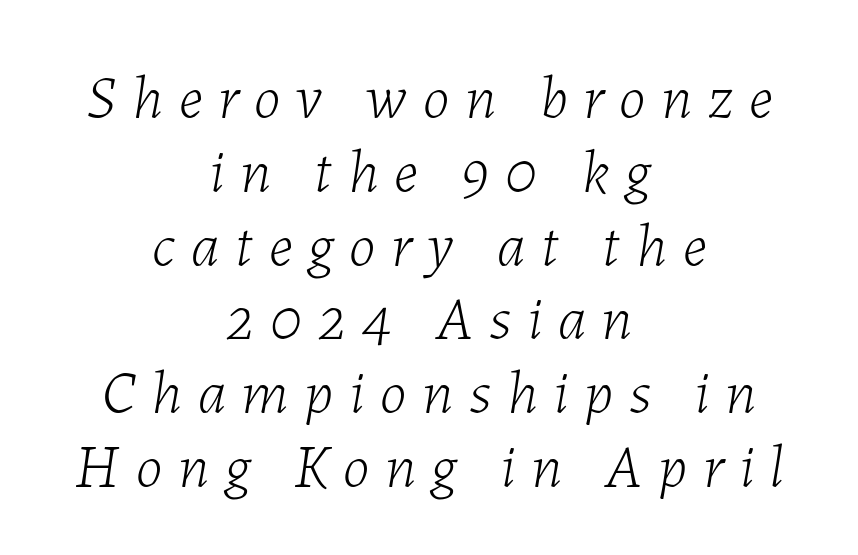
Q: Is the text bold? A: No.
Q: Is the text italic (slanted)? A: Yes, it leans right by about 7 degrees.
Q: Is the text underlined? A: No.
Q: How is the paragraph aligned? A: Centered.
Q: Is the spacing between letters normal or unusually wide? A: Unusually wide.
Q: Width (condensed, normal, or wide)? A: Normal.
Q: Stroke contrast? A: Low.
Q: x-height? A: Medium.
Q: Monospaced? A: No.
